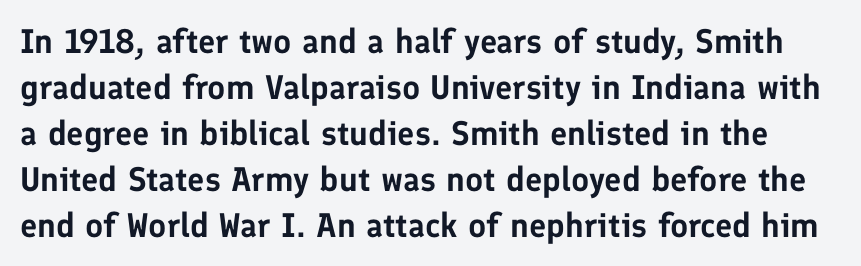
Q: Is the text italic (slanted)? A: No, it is upright.
Q: Is the typeface a serif or a sans-serif typeface? A: Sans-serif.
Q: Is the text underlined? A: No.
Q: Is the spacing between letters normal or unusually wide? A: Normal.
Q: Is the spacing between lines tight, normal or loose? A: Normal.
Q: Width (condensed, normal, or wide)? A: Normal.
Q: Stroke contrast? A: Low.
Q: x-height? A: Medium.
Q: Monospaced? A: No.
